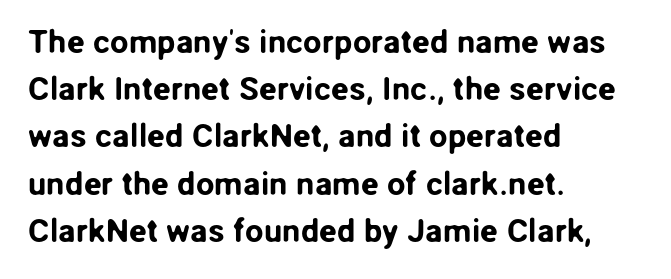
{"serif": "no", "italic": "no", "width": "normal", "stroke_contrast": "low", "x_height": "medium", "monospaced": "no", "underline": "no", "align": "left", "line_spacing": "normal", "line_spacing_ratio": 1.43, "letter_spacing": "normal", "letter_spacing_em": 0.0, "glyph_px": 33}
